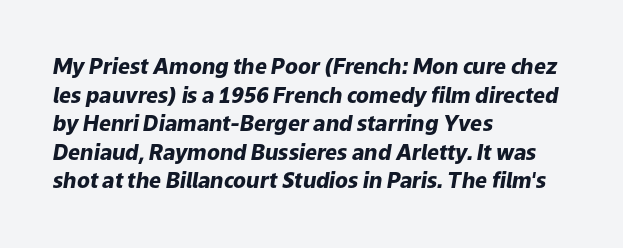
Q: Is the text bold? A: Yes.
Q: Is the text italic (slanted)? A: Yes, it leans right by about 9 degrees.
Q: Is the text underlined? A: No.
Q: How is the paragraph aligned? A: Left-aligned.
Q: Is the spacing between letters normal or unusually wide? A: Normal.
Q: Is the spacing between lines tight, normal or loose? A: Normal.
